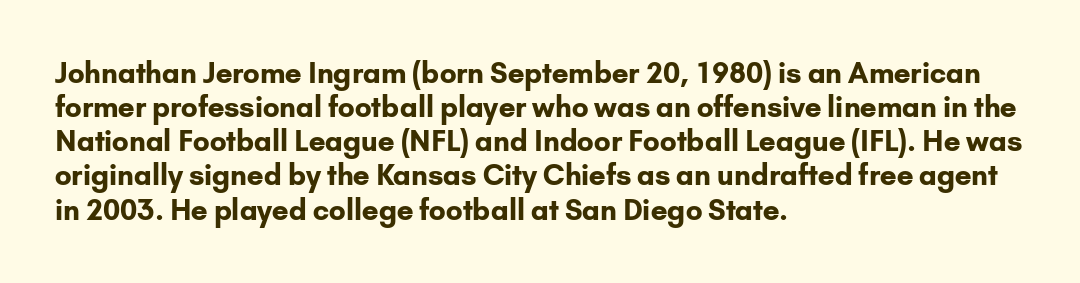
Q: Is the text bold? A: Yes.
Q: Is the text italic (slanted)? A: No, it is upright.
Q: Is the typeface a serif or a sans-serif typeface? A: Sans-serif.
Q: Is the text underlined? A: No.
Q: How is the paragraph aligned? A: Left-aligned.
Q: Is the spacing between letters normal or unusually wide? A: Normal.
Q: Width (condensed, normal, or wide)? A: Normal.
Q: Stroke contrast? A: Low.
Q: x-height? A: Small.
Q: Monospaced? A: No.
